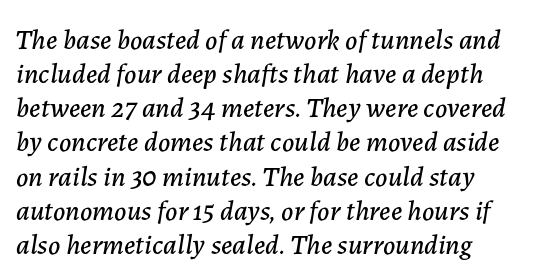
The image shows 28 px text type, italic (leaning right); set line spacing 1.22x, normal letter spacing, not underlined; low stroke contrast and a medium x-height.
